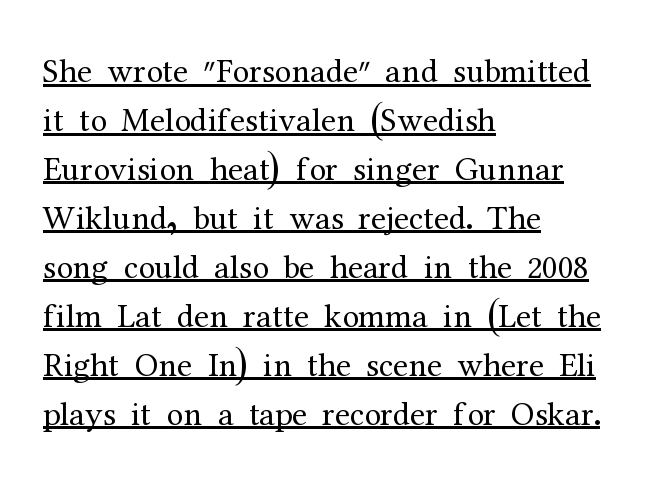
Q: Is the text bold? A: No.
Q: Is the text italic (slanted)? A: No, it is upright.
Q: Is the typeface a serif or a sans-serif typeface? A: Serif.
Q: Is the text underlined? A: Yes.
Q: How is the paragraph aligned? A: Left-aligned.
Q: Is the spacing between letters normal or unusually wide? A: Normal.
Q: Is the spacing between lines tight, normal or loose? A: Normal.
Q: Width (condensed, normal, or wide)? A: Normal.
Q: Stroke contrast? A: Medium.
Q: x-height? A: Medium.
Q: Monospaced? A: No.
